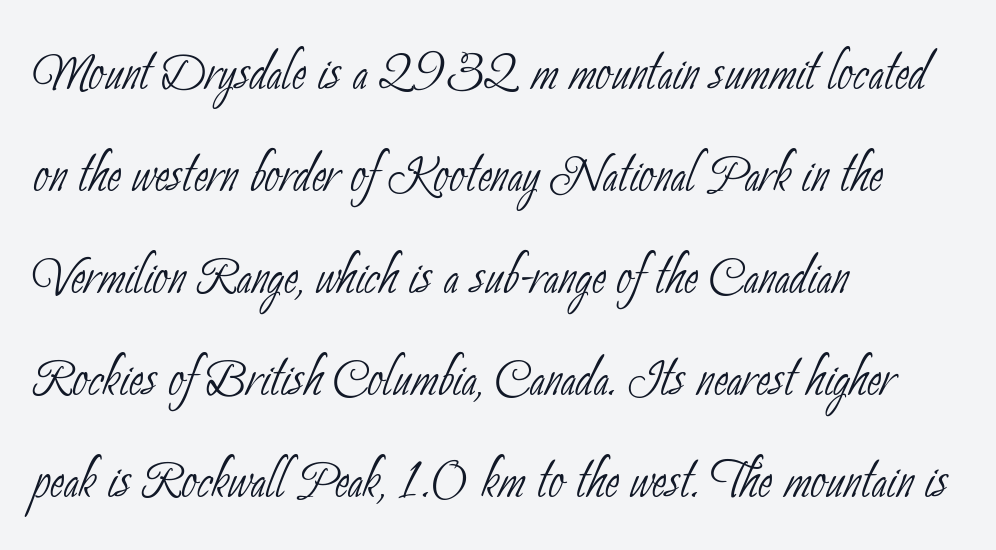
Q: Is the text bold? A: No.
Q: Is the typeface a serif or a sans-serif typeface? A: Sans-serif.
Q: Is the text underlined? A: No.
Q: How is the paragraph aligned? A: Left-aligned.
Q: Is the spacing between letters normal or unusually wide? A: Normal.
Q: Is the spacing between lines tight, normal or loose? A: Normal.
Q: Width (condensed, normal, or wide)? A: Condensed.
Q: Stroke contrast? A: Low.
Q: x-height? A: Small.
Q: Monospaced? A: No.
